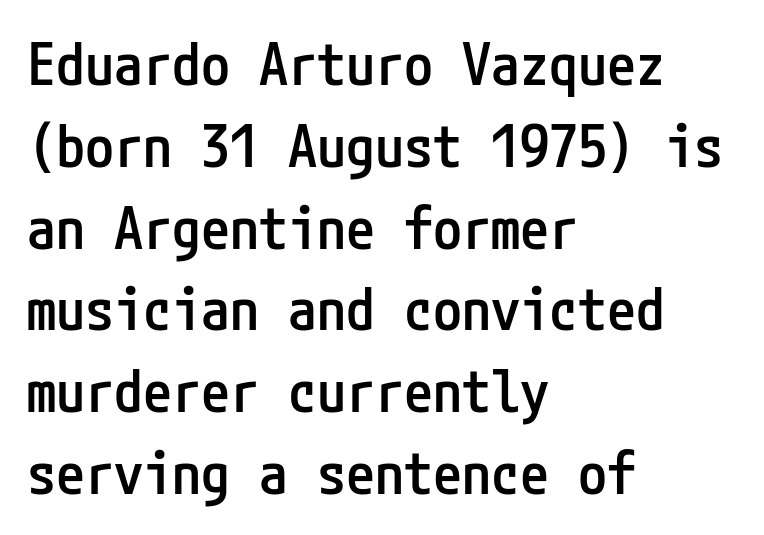
The image shows 58 px semibold, condensed sans-serif type, upright; set left-aligned, normal line spacing (1.41x), normal letter spacing, not underlined; low stroke contrast and a medium x-height.
